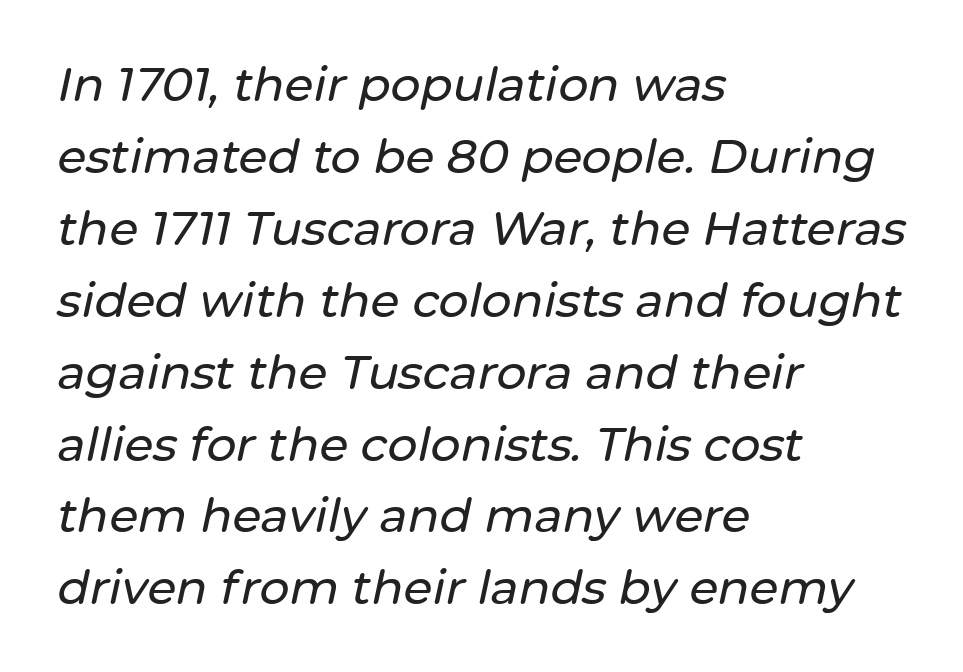
{"italic": "yes", "lean": "right", "slant_degrees": 12, "width": "normal", "stroke_contrast": "low", "x_height": "medium", "monospaced": "no", "underline": "no", "align": "left", "line_spacing": "normal", "line_spacing_ratio": 1.53, "letter_spacing": "normal", "letter_spacing_em": 0.0, "glyph_px": 47}
